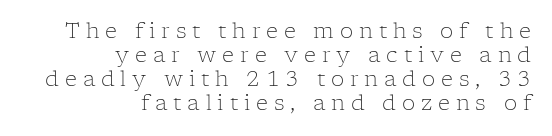
Inter-character spacing is expanded well beyond the font's built-in metrics. Caption: face not bold, strokes unweighted. Horizontal bands of white between lines are thin slivers. The type sits square on the baseline with zero lean.
